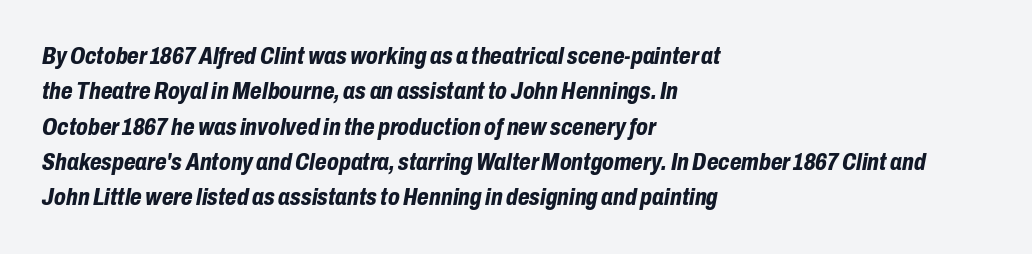
{"italic": "yes", "lean": "right", "slant_degrees": 10, "bold": "yes", "underline": "no", "align": "left", "line_spacing": "normal", "line_spacing_ratio": 1.47, "letter_spacing": "normal", "letter_spacing_em": 0.0, "glyph_px": 24}
